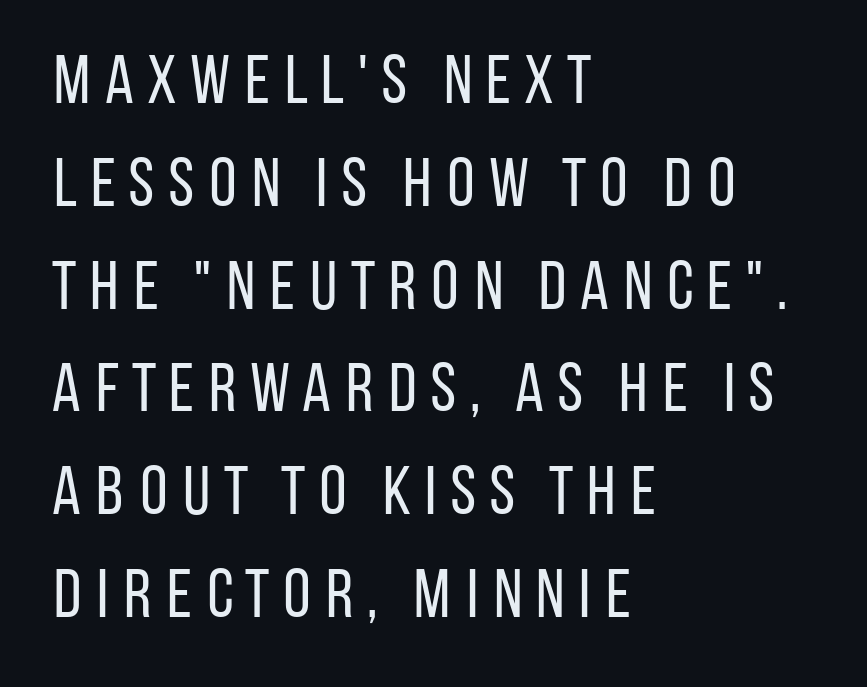
Serifs: no, the terminals of the letterforms are clean. Every stem runs plumb, perpendicular to the baseline. Quick note: interline space is typical. The setting favours the left margin, as ordinary paragraphs usually do. The face used here is proportionally spaced, like ordinary book or web type.
